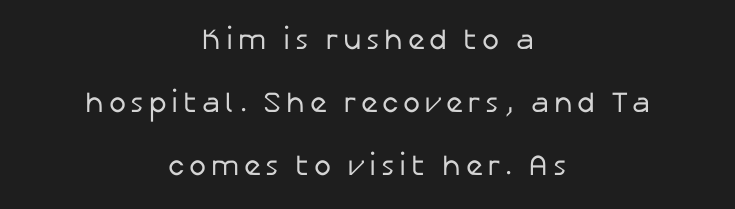
{"serif": "no", "italic": "no", "bold": "no", "weight": "regular", "width": "normal", "stroke_contrast": "low", "x_height": "medium", "monospaced": "no", "underline": "no", "align": "center", "line_spacing": "loose", "line_spacing_ratio": 2.17, "glyph_px": 29}
